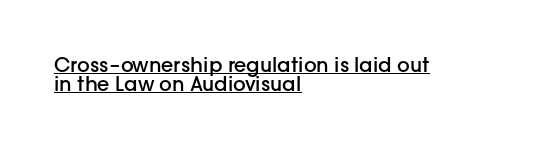
{"italic": "no", "bold": "semi", "underline": "yes", "align": "left", "line_spacing": "tight", "line_spacing_ratio": 0.95, "letter_spacing": "normal", "letter_spacing_em": 0.0, "glyph_px": 20}
